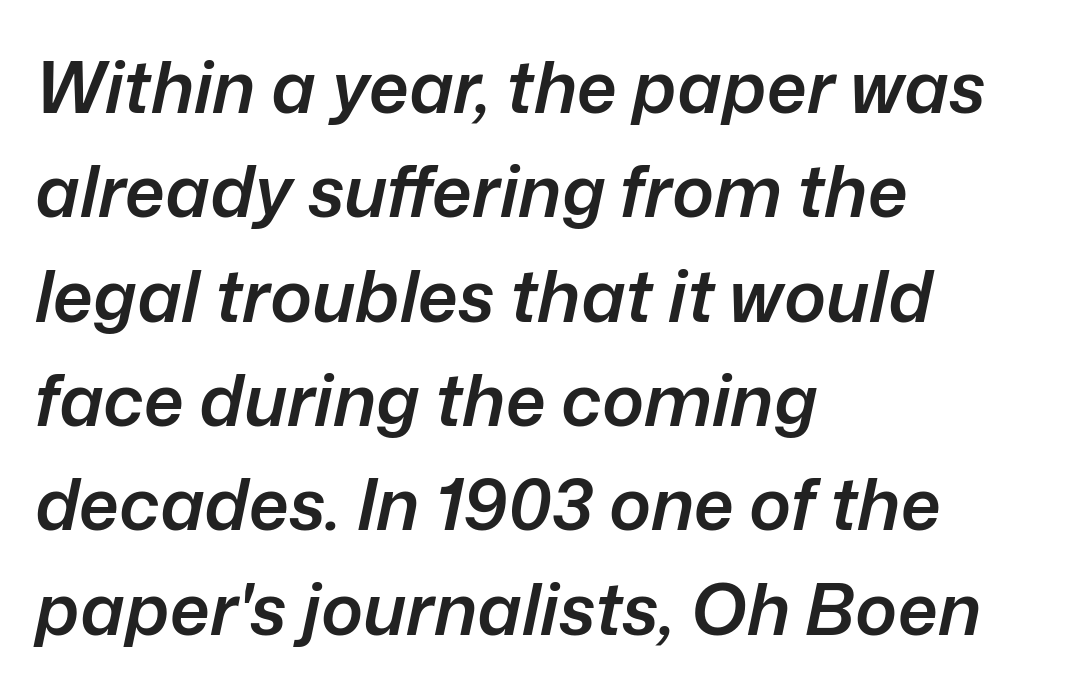
The image shows 71 px semibold type, italic (leaning right); set left-aligned, normal line spacing (1.47x), normal letter spacing, not underlined; low stroke contrast and a medium x-height.
